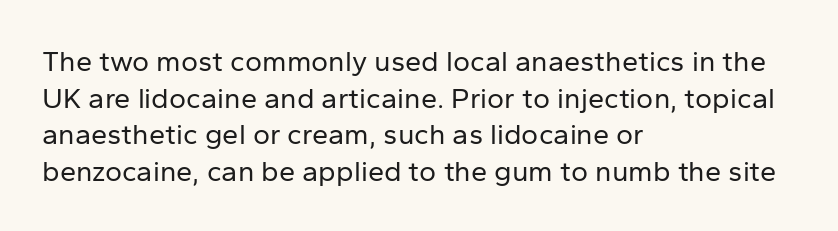
{"serif": "no", "italic": "no", "bold": "no", "weight": "regular", "width": "normal", "stroke_contrast": "low", "x_height": "medium", "monospaced": "no", "underline": "no", "align": "left", "line_spacing": "normal", "line_spacing_ratio": 1.26, "letter_spacing": "normal", "letter_spacing_em": 0.0, "glyph_px": 29}
